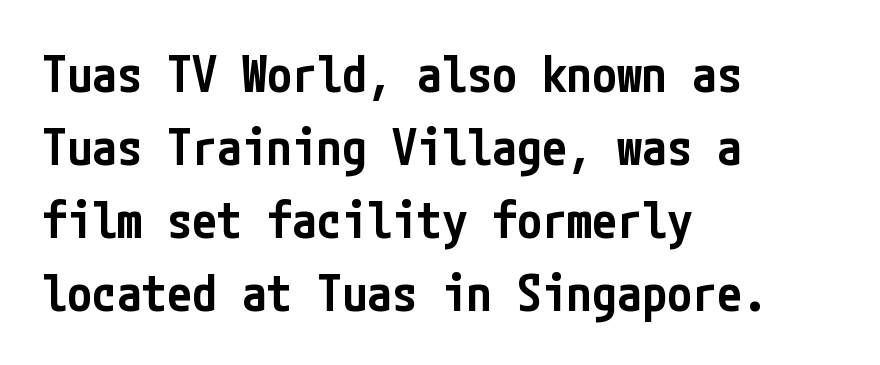
The image shows 50 px semibold, condensed sans-serif type, upright; set left-aligned, normal line spacing (1.46x), normal letter spacing, not underlined; low stroke contrast and a medium x-height.
